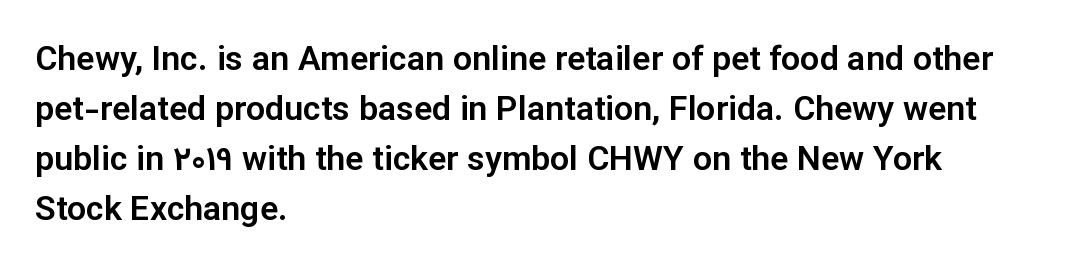
{"serif": "no", "italic": "no", "width": "normal", "stroke_contrast": "low", "x_height": "medium", "monospaced": "no", "underline": "no", "align": "left", "line_spacing": "normal", "line_spacing_ratio": 1.47, "letter_spacing": "normal", "letter_spacing_em": 0.0, "glyph_px": 34}
